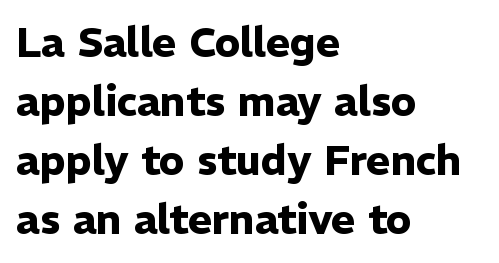
The lines in this sample share a left origin and differ only in where they stop. This sample uses an upright cut, with every glyph sitting square on the baseline. The leading is moderate, giving the passage an even texture. The face used here has the dense, thick strokes of a bold. This rendering features lettering with no underline.
